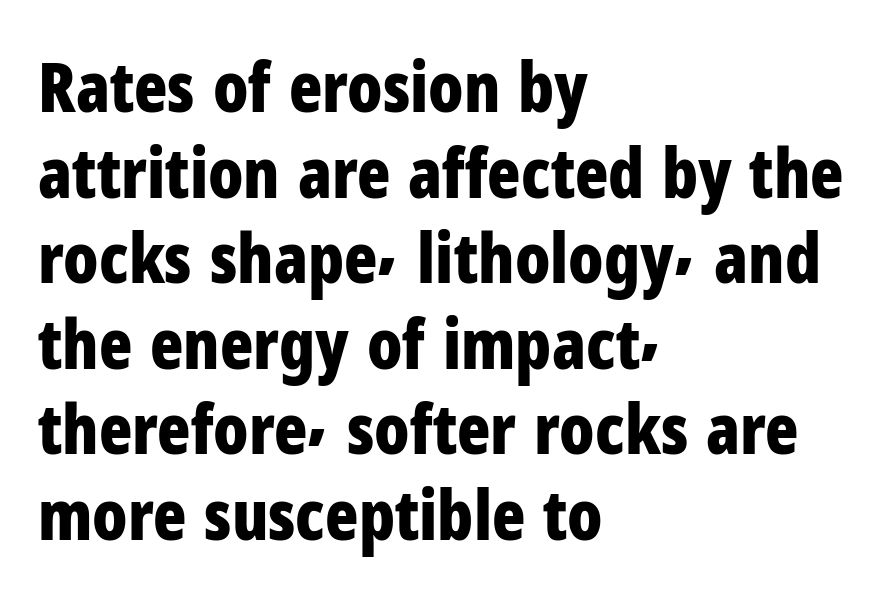
Q: Is the text bold? A: Yes.
Q: Is the text italic (slanted)? A: No, it is upright.
Q: Is the typeface a serif or a sans-serif typeface? A: Sans-serif.
Q: Is the text underlined? A: No.
Q: How is the paragraph aligned? A: Left-aligned.
Q: Is the spacing between letters normal or unusually wide? A: Normal.
Q: Width (condensed, normal, or wide)? A: Condensed.
Q: Stroke contrast? A: Low.
Q: x-height? A: Medium.
Q: Monospaced? A: No.
